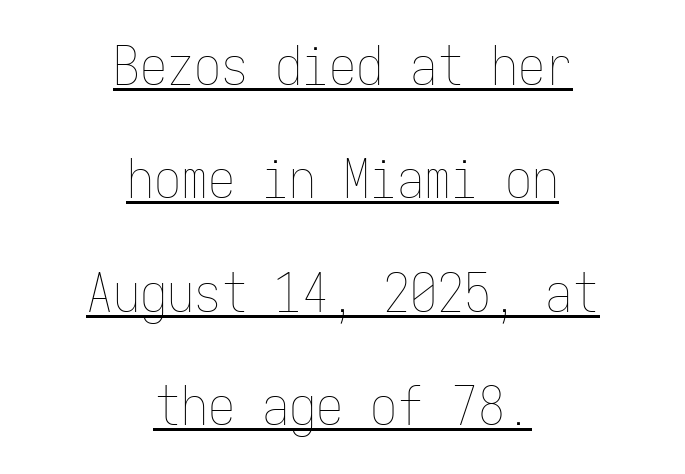
{"italic": "no", "bold": "no", "weight": "thin", "width": "condensed", "stroke_contrast": "low", "x_height": "medium", "monospaced": "yes", "underline": "yes", "align": "center", "line_spacing": "loose", "line_spacing_ratio": 2.1, "letter_spacing": "normal", "letter_spacing_em": 0.0, "glyph_px": 54}
